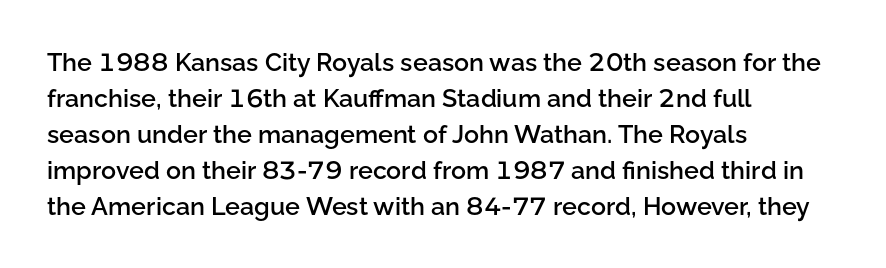
No italicization has been applied; the sample stays upright. How heavy is the stroke? Medium-heavy — a semibold, shy of bold. Default kerning and tracking; the words read as compact shapes. In CSS terms this would be text-align: left. Line spacing here is normal. The specimen omits any rule beneath the text block's lines.
